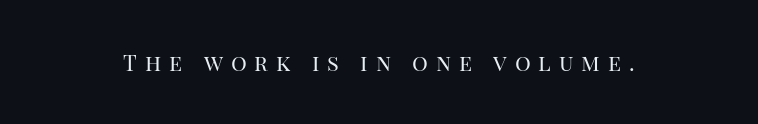
{"italic": "no", "bold": "no", "underline": "no", "letter_spacing": "wide", "letter_spacing_em": 0.36, "glyph_px": 22}
